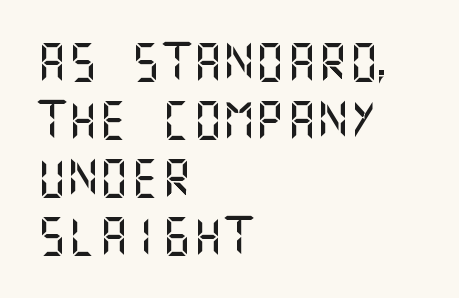
Q: Is the text italic (slanted)? A: No, it is upright.
Q: Is the typeface a serif or a sans-serif typeface? A: Sans-serif.
Q: Is the text underlined? A: No.
Q: How is the paragraph aligned? A: Left-aligned.
Q: Is the spacing between letters normal or unusually wide? A: Normal.
Q: Is the spacing between lines tight, normal or loose? A: Normal.
Q: Width (condensed, normal, or wide)? A: Normal.
Q: Stroke contrast? A: Medium.
Q: x-height? A: Large.
